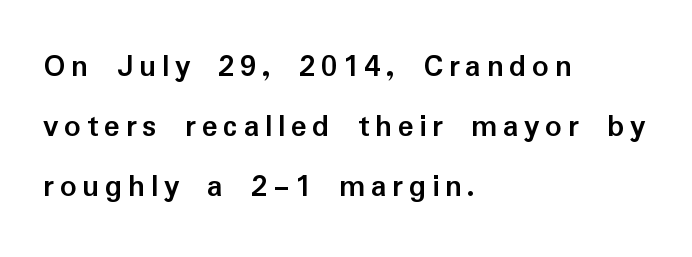
The image shows 33 px semibold sans-serif type, upright; set left-aligned, line spacing 1.82x, not underlined; low stroke contrast and a medium x-height.
